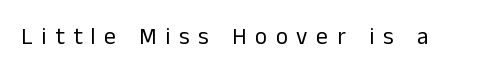
Q: Is the text bold? A: No.
Q: Is the text italic (slanted)? A: No, it is upright.
Q: Is the text underlined? A: No.
Q: Is the spacing between letters normal or unusually wide? A: Unusually wide.
